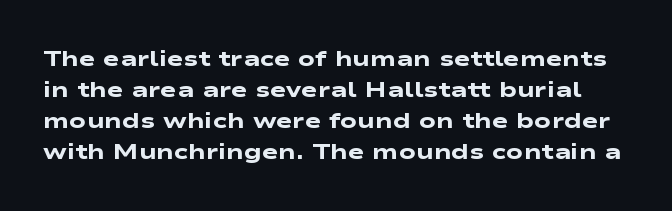
Regular leading. The rendering keeps characters at their native spacing. Anything drawn beneath the words? Only blank space. Typographic density is high because the face is bold.
